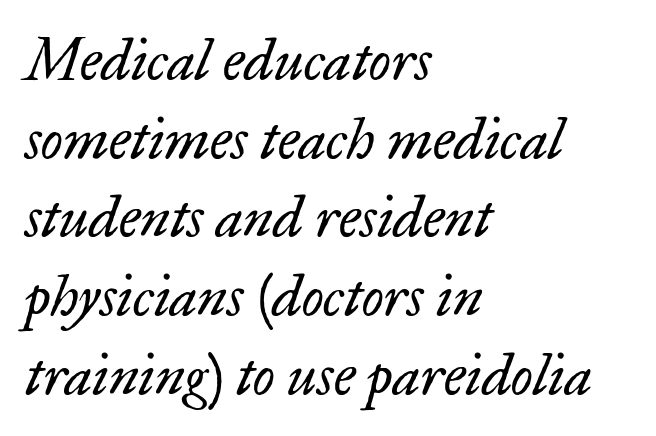
Words appear dense and cohesive because spacing is normal. The letterforms sit at book weight or below. Decoration check: the copy has no underline. The text was rendered using a seriffed face with decorative stroke endings. One glance says typical: line gaps are just what's usual. Reading down the block, your eye returns to a fixed left position each line.
